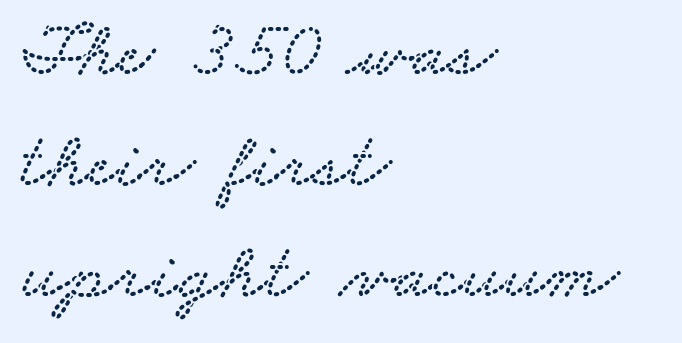
{"serif": "yes", "width": "wide", "stroke_contrast": "low", "x_height": "small", "monospaced": "no", "underline": "no", "align": "left", "line_spacing": "normal", "line_spacing_ratio": 1.42, "letter_spacing": "normal", "letter_spacing_em": 0.0, "glyph_px": 78}
